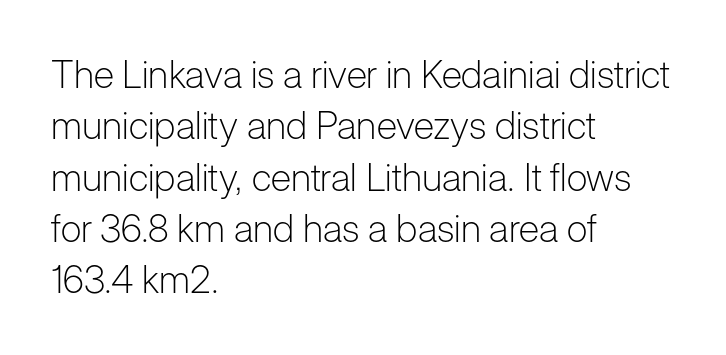
{"serif": "no", "italic": "no", "bold": "no", "weight": "light", "width": "normal", "stroke_contrast": "low", "x_height": "medium", "monospaced": "no", "underline": "no", "align": "left", "line_spacing": "normal", "line_spacing_ratio": 1.35, "letter_spacing": "normal", "letter_spacing_em": 0.0, "glyph_px": 38}
